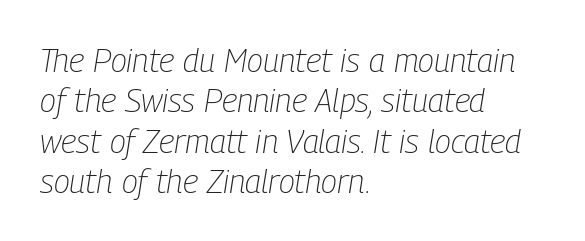
{"italic": "yes", "lean": "right", "slant_degrees": 9, "bold": "no", "weight": "light", "width": "condensed", "stroke_contrast": "low", "x_height": "medium", "monospaced": "no", "underline": "no", "align": "left", "line_spacing_ratio": 1.22, "letter_spacing": "normal", "letter_spacing_em": 0.0, "glyph_px": 33}
